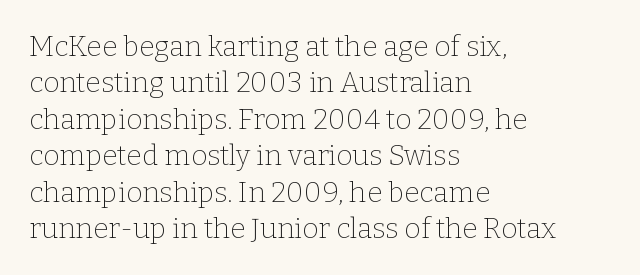
Summary of vertical rhythm: regular, with standard interline spacing. This is roman type, the default non-slanted kind. The letterforms sit shoulder to shoulder at normal distance. Leftover space on each line is placed entirely after the last word. The letters advance in unequal steps, a hallmark of proportional type. Stroke thickness stays within the range of a standard reading face or lighter.
